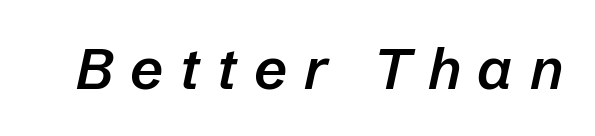
A semibold gives these letters moderate extra thickness, short of bold. This sample has the flowing, uneven cadence of proportional lettering. Glyph-to-glyph distance is far greater than everyday printed text. These lines were composed using italics. A bare baseline throughout the passage.
